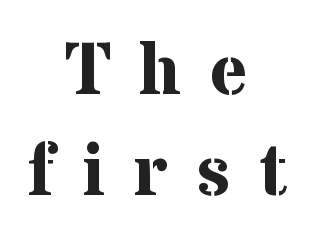
Q: Is the text bold? A: Yes.
Q: Is the text italic (slanted)? A: No, it is upright.
Q: Is the typeface a serif or a sans-serif typeface? A: Serif.
Q: Is the text underlined? A: No.
Q: How is the paragraph aligned? A: Centered.
Q: Is the spacing between letters normal or unusually wide? A: Unusually wide.
Q: Is the spacing between lines tight, normal or loose? A: Normal.
Q: Width (condensed, normal, or wide)? A: Normal.
Q: Stroke contrast? A: Medium.
Q: x-height? A: Medium.
Q: Monospaced? A: No.
